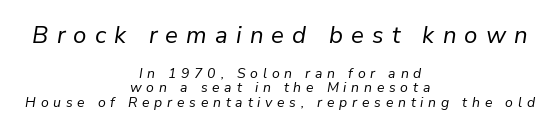
The space beneath each line is pristine and unruled. Is the block centered? Yes — each line is placed symmetrically about the middle. A typesetter would mark this as italic. Is the letter spacing exaggerated? Yes — the characters are pushed far apart.
